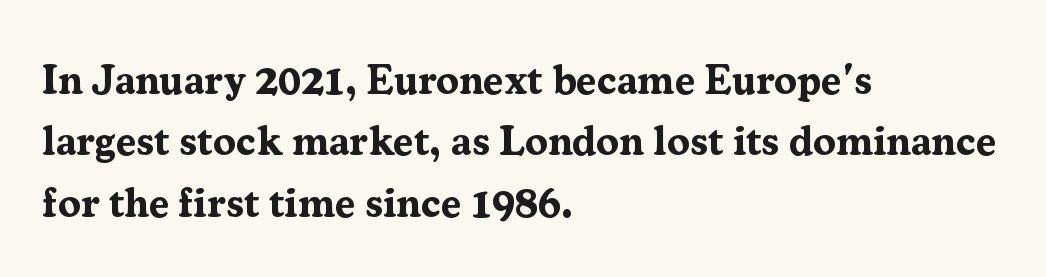
{"serif": "yes", "italic": "no", "bold": "yes", "weight": "bold", "width": "normal", "stroke_contrast": "medium", "x_height": "medium", "monospaced": "no", "underline": "no", "align": "left", "line_spacing": "normal", "line_spacing_ratio": 1.5, "letter_spacing": "normal", "letter_spacing_em": 0.0, "glyph_px": 41}
